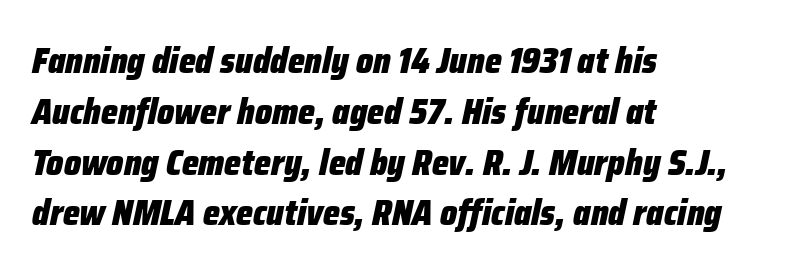
Letter spacing: default. Line spacing here is normal. Reading down the block, your eye returns to a fixed left position each line. You'd pick this weight for a headline — it's a proper bold. If you drew a line through each stem, it would be angled. Only glyphs here, with clear space below each row.
